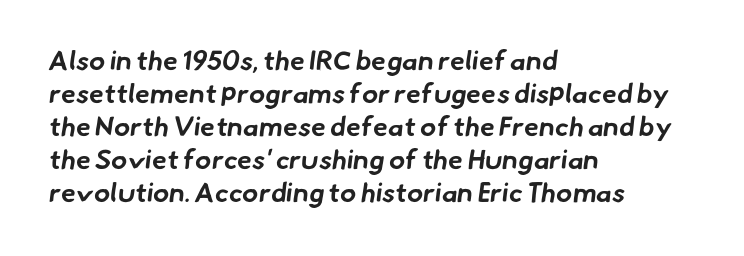
The typesetter chose a ragged-right arrangement here. Quick note: underline off. Here the glyphs are tracked normally, forming tight word shapes. On the weight axis this lands at bold, roughly 700.
